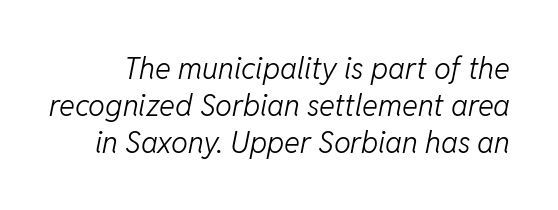
The image shows 30 px light type, italic (leaning right); set line spacing 1.23x, normal letter spacing, not underlined; low stroke contrast and a medium x-height.
